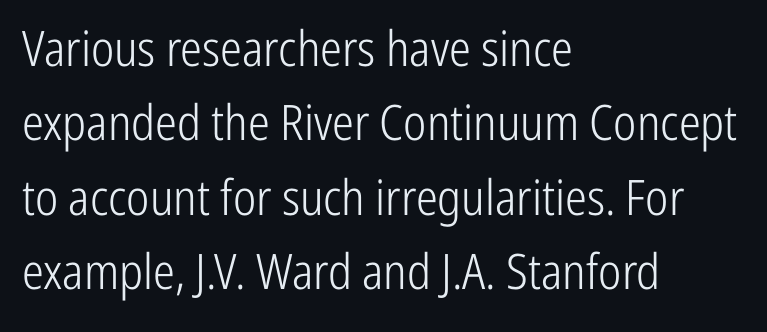
The image shows 49 px light, condensed sans-serif type, upright; set left-aligned, normal line spacing (1.52x), normal letter spacing, not underlined; low stroke contrast and a medium x-height.
